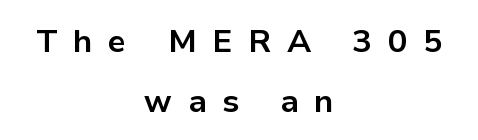
The image shows 32 px bold sans-serif type, upright; set centered, line spacing 1.86x, unusually wide letter spacing (+0.5 em), not underlined; low stroke contrast and a medium x-height.
